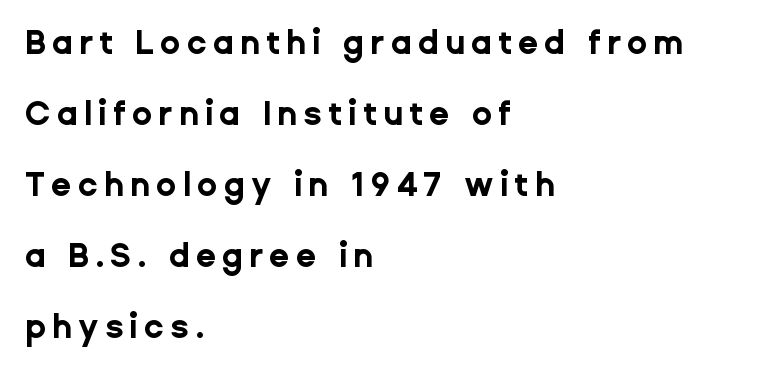
{"serif": "no", "italic": "no", "bold": "yes", "weight": "bold", "width": "normal", "stroke_contrast": "low", "x_height": "medium", "monospaced": "no", "underline": "no", "align": "left", "line_spacing": "loose", "line_spacing_ratio": 2.15, "glyph_px": 33}
